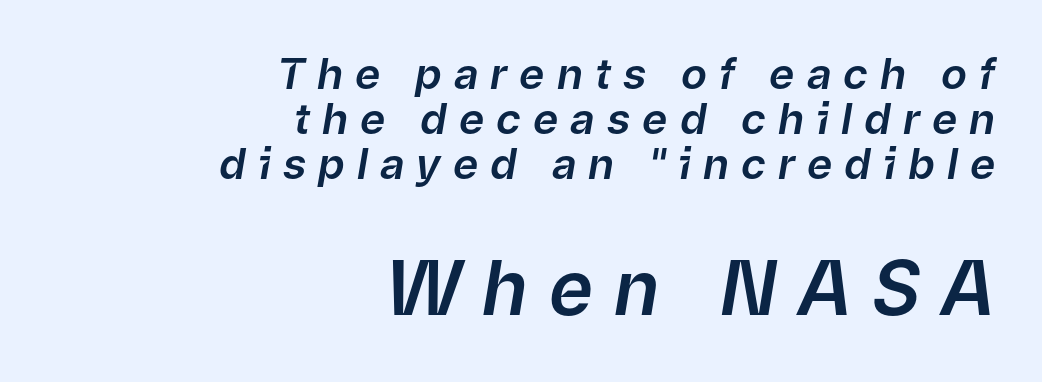
{"italic": "yes", "lean": "right", "slant_degrees": 9, "width": "normal", "stroke_contrast": "low", "x_height": "medium", "monospaced": "no", "underline": "no", "align": "right", "line_spacing": "tight", "line_spacing_ratio": 1.05, "letter_spacing": "wide", "letter_spacing_em": 0.28, "larger_block": "second", "size_ratio": 1.74, "glyph_px": 75}
